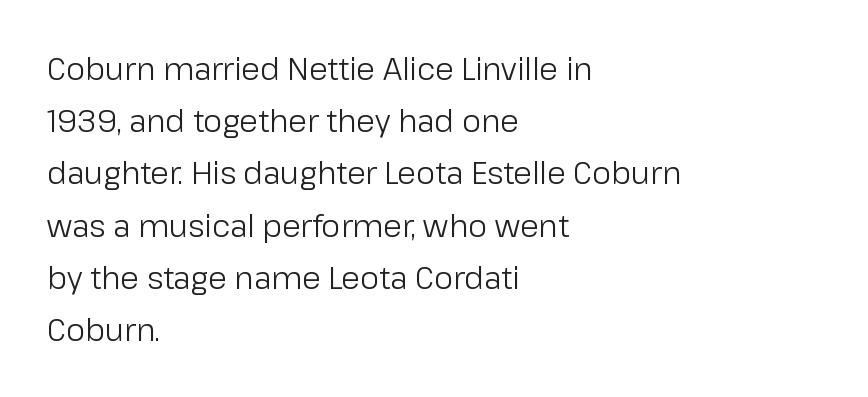
The image shows 30 px regular-weight sans-serif type, upright; set left-aligned, line spacing 1.74x, normal letter spacing, not underlined; low stroke contrast and a medium x-height.
